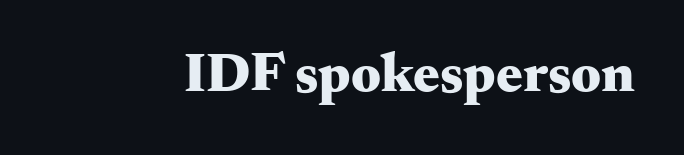
Underline: absent. Does extra space separate the letters? No, they use regular spacing. Vertical strokes here are truly vertical. Think of a printed novel: that variable character pitch is what you see here.
